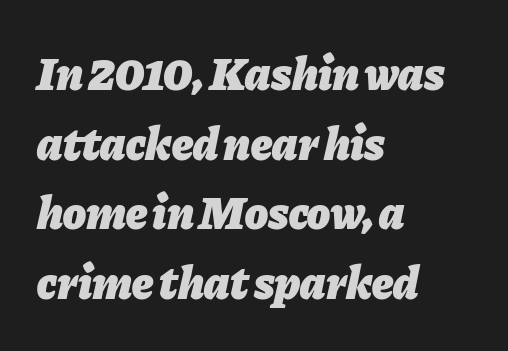
The image shows 47 px heavy type, italic (leaning right); set left-aligned, normal line spacing (1.48x), normal letter spacing, not underlined; low stroke contrast and a medium x-height.
